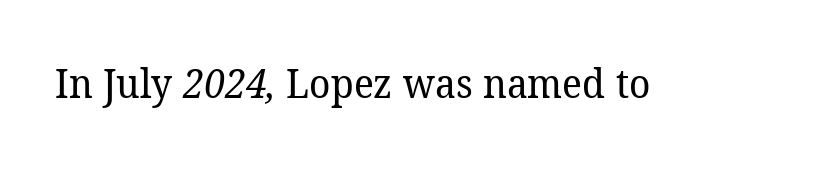
This sample has the flowing, uneven cadence of proportional lettering. I'd call this a serif setting — the letters wear small feet. The horizontal fit of the characters is conventional and even. Descender tails drop into unmarked territory.
